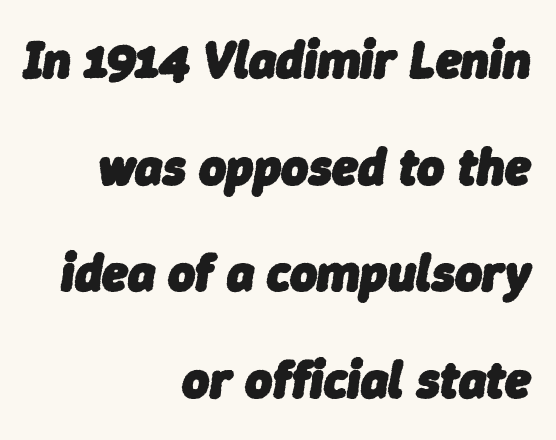
Q: Is the text bold? A: Yes.
Q: Is the text italic (slanted)? A: Yes, it leans right by about 9 degrees.
Q: Is the text underlined? A: No.
Q: How is the paragraph aligned? A: Right-aligned.
Q: Is the spacing between letters normal or unusually wide? A: Normal.
Q: Is the spacing between lines tight, normal or loose? A: Loose.
Q: Width (condensed, normal, or wide)? A: Normal.
Q: Stroke contrast? A: Low.
Q: x-height? A: Medium.
Q: Monospaced? A: No.
